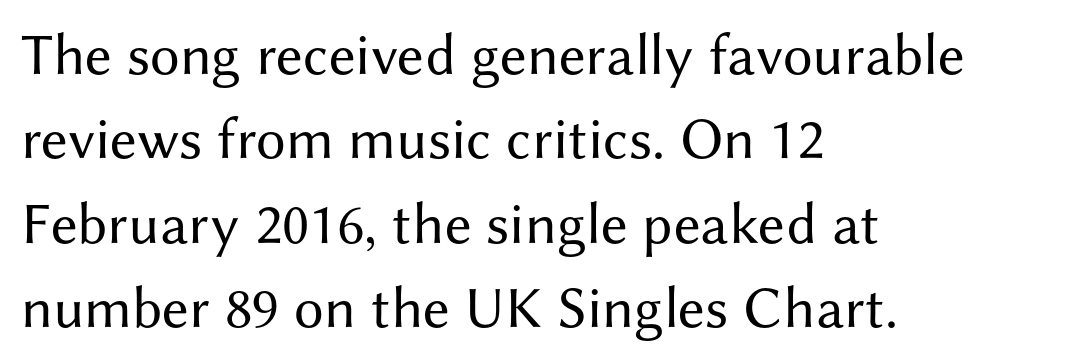
Think standard paragraph weight, or any step lighter than that. The horizontal fit of the characters is conventional and even. Spacing verdict: proportional, widths tailored to each character. Nothing sits at the stroke ends, so this counts as sans-serif.
